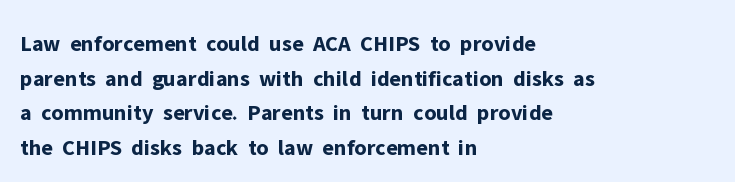
{"italic": "no", "bold": "yes", "underline": "no", "align": "left", "line_spacing": "normal", "line_spacing_ratio": 1.51, "letter_spacing": "normal", "letter_spacing_em": 0.0, "glyph_px": 23}
